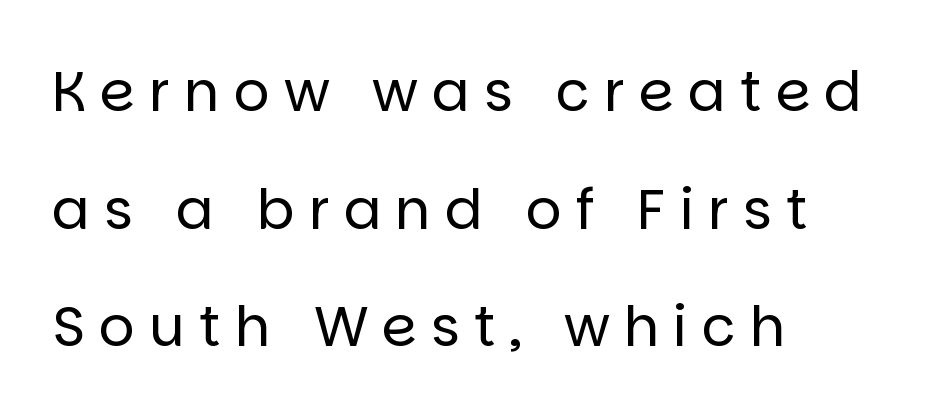
The compositor pushed each line to the left boundary. The cut favours lightness, reaching ordinary text weight at its darkest. Compared with typical body copy, the letter spacing here is much looser. Words float on clear page, feet unadorned. Examine the stroke ends and you'll find no serifs. Loosely led — the rows are spread out.
